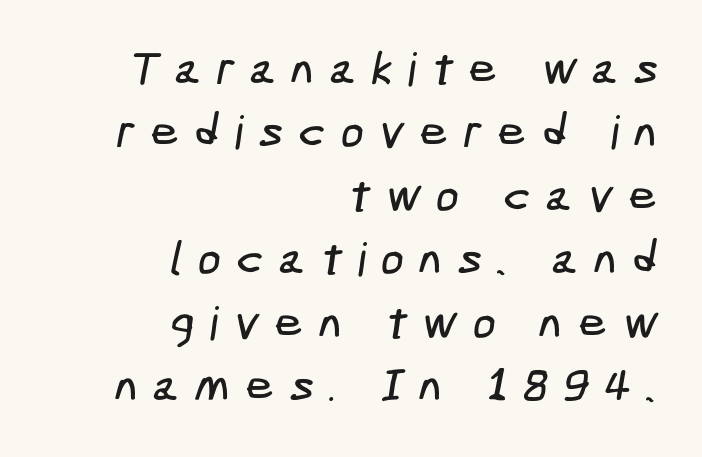
Q: Is the typeface a serif or a sans-serif typeface? A: Sans-serif.
Q: Is the text underlined? A: No.
Q: How is the paragraph aligned? A: Right-aligned.
Q: Is the spacing between letters normal or unusually wide? A: Unusually wide.
Q: Is the spacing between lines tight, normal or loose? A: Normal.
Q: Width (condensed, normal, or wide)? A: Condensed.
Q: Stroke contrast? A: Low.
Q: x-height? A: Medium.
